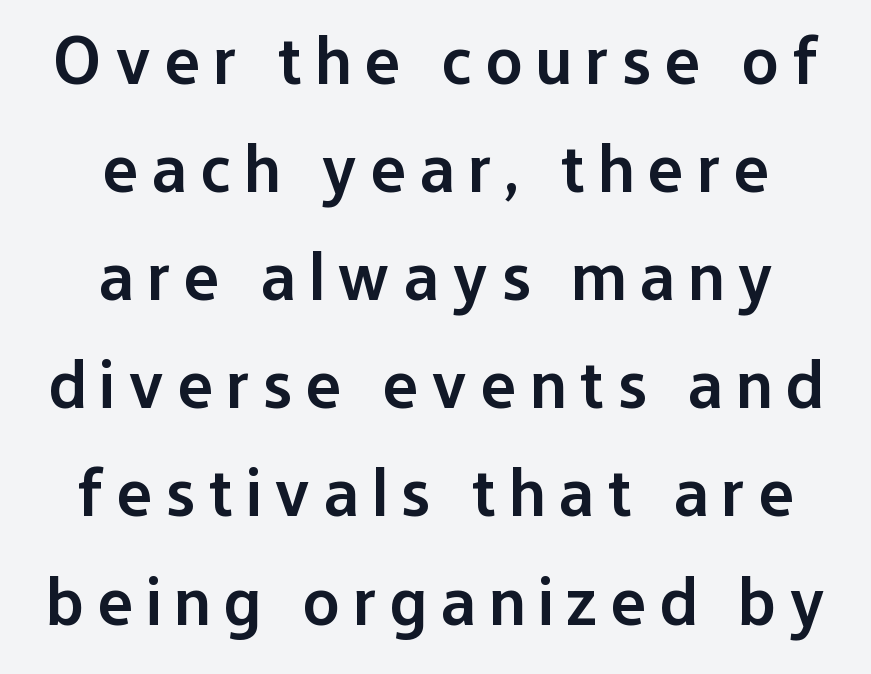
The type sits square on the baseline with zero lean. Serif or sans? Sans — the stroke terminals are bare. The gap between lines stays unmarked. The space between consecutive lines is moderate.
